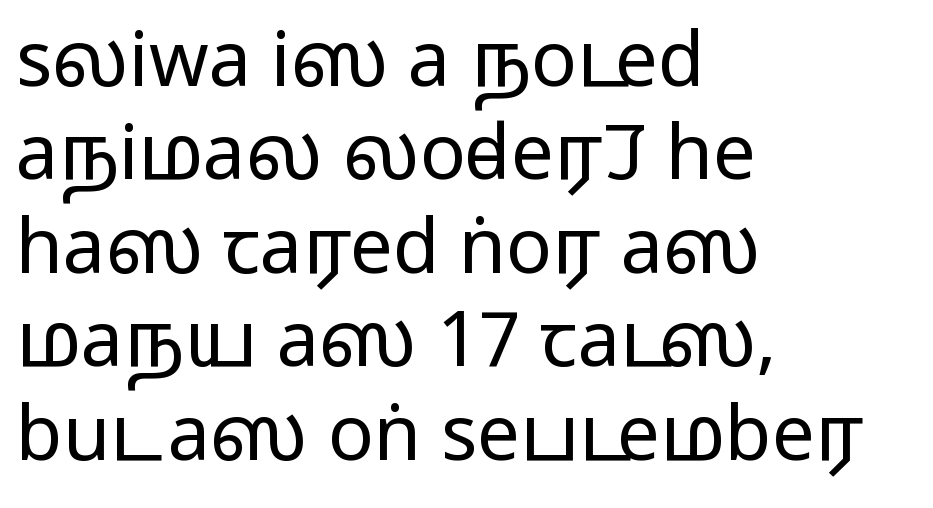
Type style note: lacks serifs. A typesetter would mark this as roman, not italic. No extra tracking has been applied to these lines. Anything drawn beneath the words? Only blank space. Horizontal alignment here is leftward, the default for most running prose. Here the designer chose a conventional face with non-uniform glyph widths.
